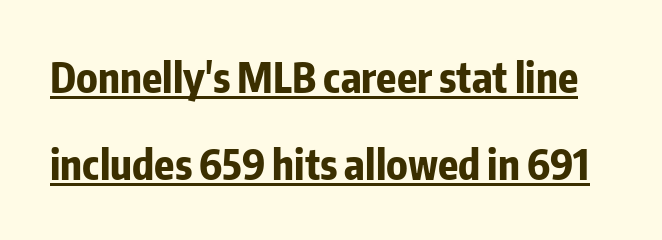
Students, observe the line beneath the letters — that is underlining. Characters remain perfectly vertical along every line. Is this a fixed-width face? No — the glyphs have proportional, varying widths. The letters are bold, with thick, heavy strokes. Reading down the column, the eye jumps a long way to each next line.
